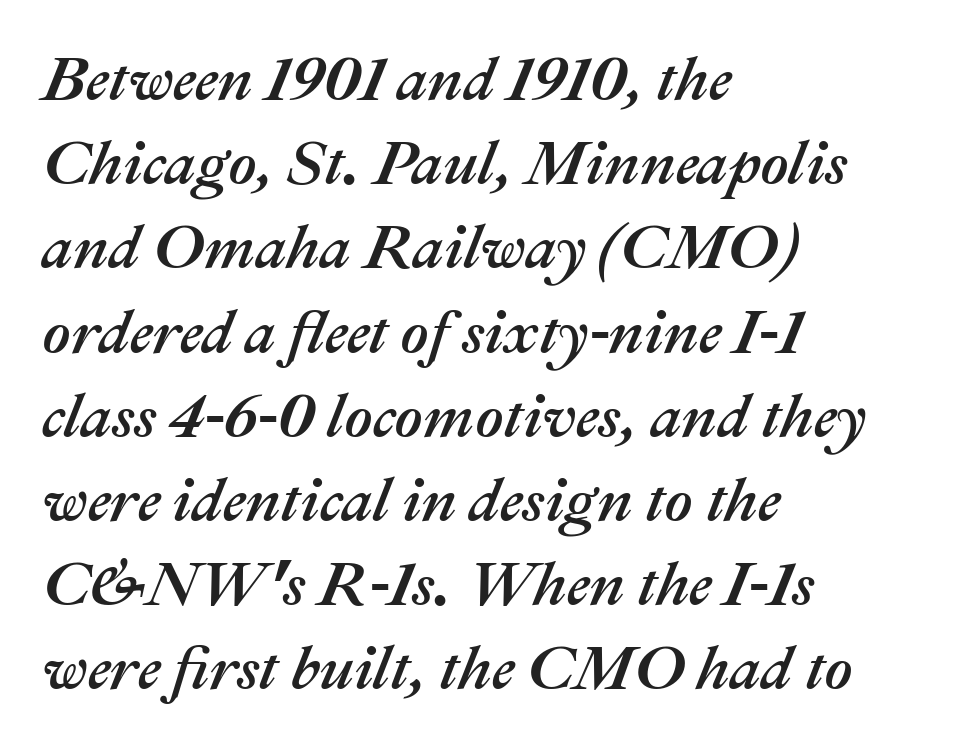
{"italic": "yes", "lean": "right", "slant_degrees": 22, "width": "normal", "stroke_contrast": "medium", "x_height": "medium", "monospaced": "no", "underline": "no", "align": "left", "line_spacing": "normal", "line_spacing_ratio": 1.38, "letter_spacing": "normal", "letter_spacing_em": 0.0, "glyph_px": 61}
